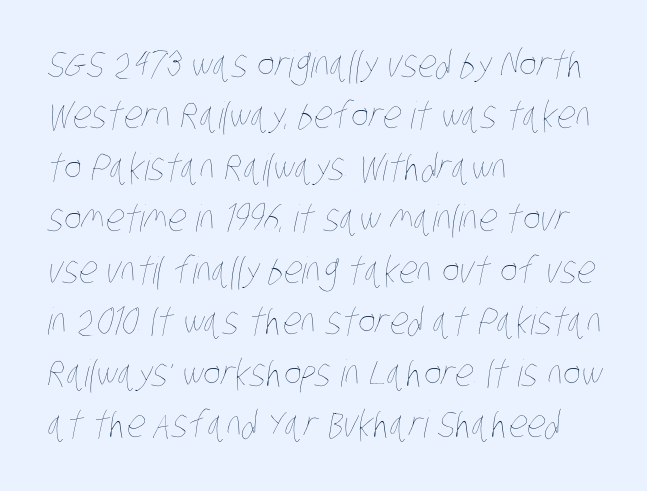
The image shows 37 px thin, condensed type; set left-aligned, normal line spacing (1.39x), normal letter spacing, not underlined; low stroke contrast and a large x-height.
